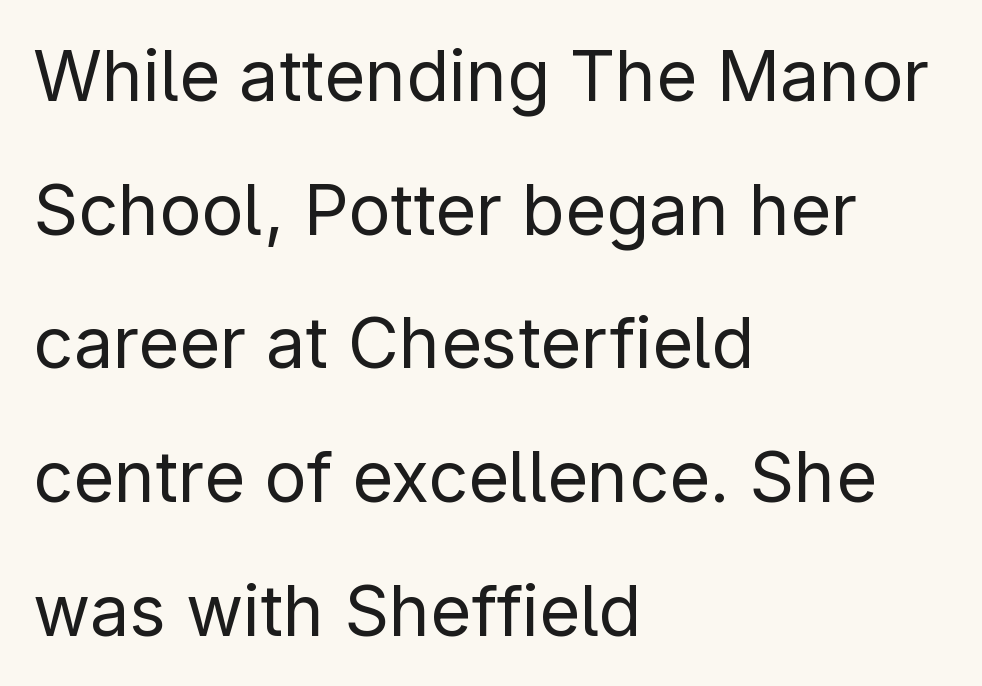
The image shows 70 px regular-weight sans-serif type, upright; set left-aligned, loose line spacing (1.91x), normal letter spacing, not underlined; low stroke contrast and a medium x-height.
